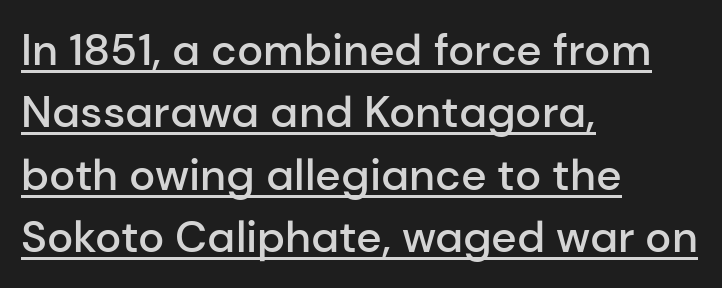
Q: Is the text bold? A: Semi-bold.
Q: Is the text italic (slanted)? A: No, it is upright.
Q: Is the typeface a serif or a sans-serif typeface? A: Sans-serif.
Q: Is the text underlined? A: Yes.
Q: How is the paragraph aligned? A: Left-aligned.
Q: Is the spacing between letters normal or unusually wide? A: Normal.
Q: Is the spacing between lines tight, normal or loose? A: Normal.
Q: Width (condensed, normal, or wide)? A: Normal.
Q: Stroke contrast? A: Low.
Q: x-height? A: Medium.
Q: Monospaced? A: No.
